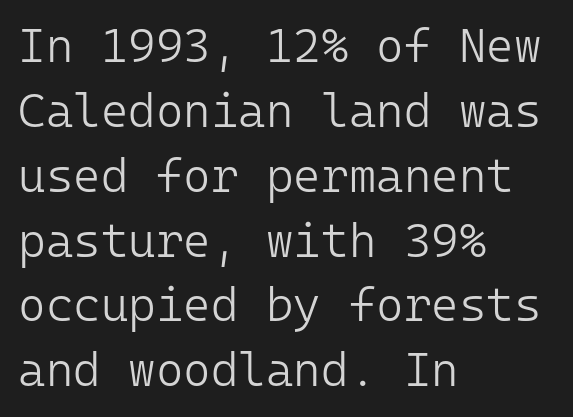
The image shows 47 px light sans-serif type, upright, monospaced; set left-aligned, normal line spacing (1.38x), normal letter spacing, not underlined; low stroke contrast and a medium x-height.
